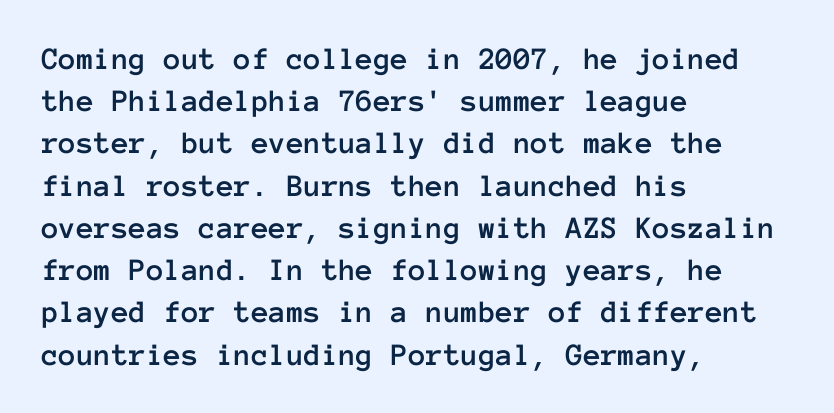
Q: Is the text italic (slanted)? A: No, it is upright.
Q: Is the text underlined? A: No.
Q: How is the paragraph aligned? A: Left-aligned.
Q: Is the spacing between letters normal or unusually wide? A: Normal.
Q: Is the spacing between lines tight, normal or loose? A: Normal.
Q: Width (condensed, normal, or wide)? A: Normal.
Q: Stroke contrast? A: Low.
Q: x-height? A: Medium.
Q: Monospaced? A: Yes.
